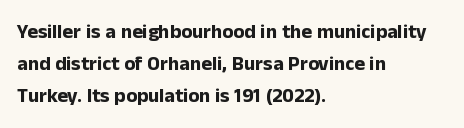
{"italic": "no", "bold": "yes", "underline": "no", "align": "left", "line_spacing": "normal", "line_spacing_ratio": 1.6, "letter_spacing": "normal", "letter_spacing_em": 0.0, "glyph_px": 20}
